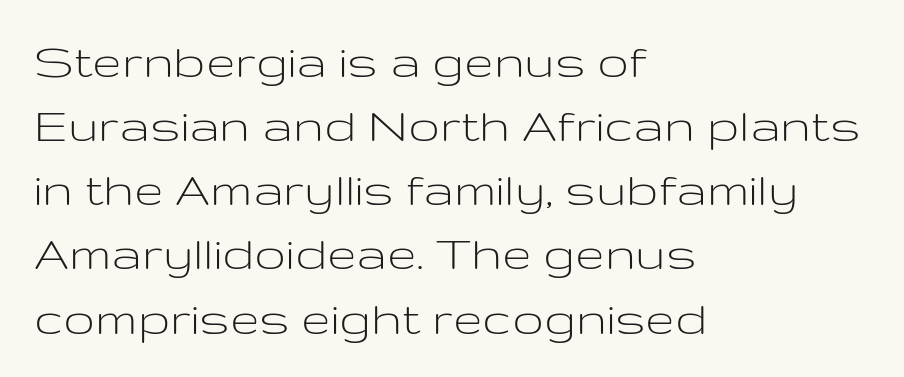
Q: Is the text bold? A: No.
Q: Is the text italic (slanted)? A: No, it is upright.
Q: Is the typeface a serif or a sans-serif typeface? A: Sans-serif.
Q: Is the text underlined? A: No.
Q: How is the paragraph aligned? A: Left-aligned.
Q: Is the spacing between letters normal or unusually wide? A: Normal.
Q: Width (condensed, normal, or wide)? A: Wide.
Q: Stroke contrast? A: Low.
Q: x-height? A: Medium.
Q: Monospaced? A: No.
